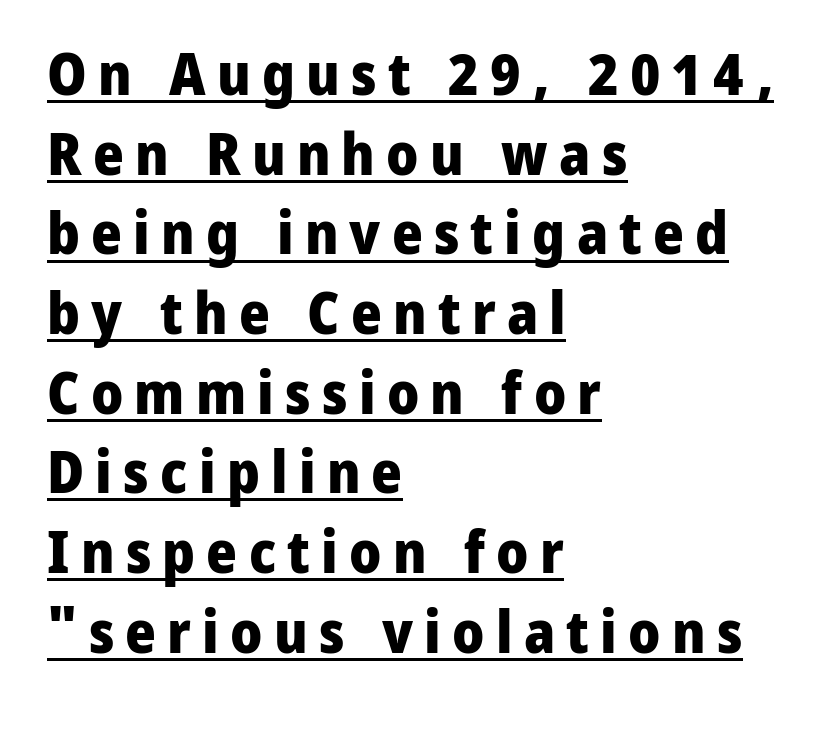
The image shows 59 px heavy sans-serif type, upright; set left-aligned, normal line spacing (1.35x), underlined; low stroke contrast and a medium x-height.
